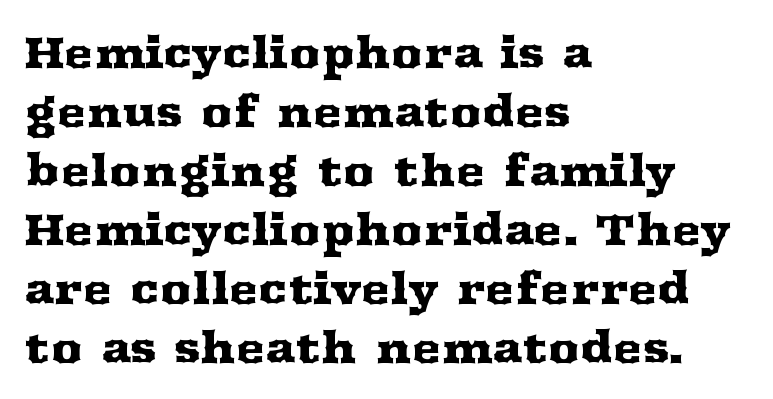
{"serif": "yes", "italic": "no", "width": "wide", "stroke_contrast": "medium", "x_height": "medium", "monospaced": "no", "underline": "no", "align": "left", "line_spacing": "normal", "line_spacing_ratio": 1.34, "letter_spacing": "normal", "letter_spacing_em": 0.0, "glyph_px": 44}
